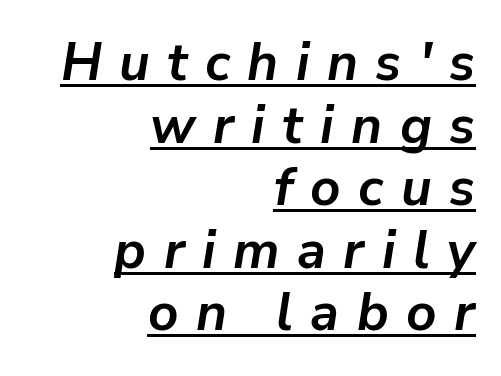
The letters advance in unequal steps, a hallmark of proportional type. A typesetter would mark this as italic. Bold? Absolutely — the strokes are thick and heavy. Is there an underline? Yes — a line sits under the letters. These lines stack with their right ends in a neat column. How are the letters spaced? Widely, with obvious added tracking.
